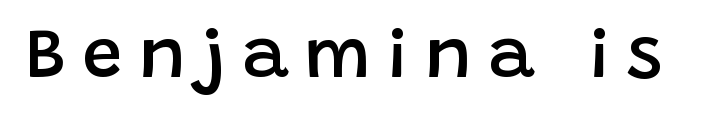
{"serif": "no", "italic": "no", "bold": "semi", "weight": "semibold", "width": "normal", "stroke_contrast": "low", "x_height": "large", "monospaced": "no", "underline": "no", "letter_spacing": "wide", "letter_spacing_em": 0.23, "glyph_px": 71}
